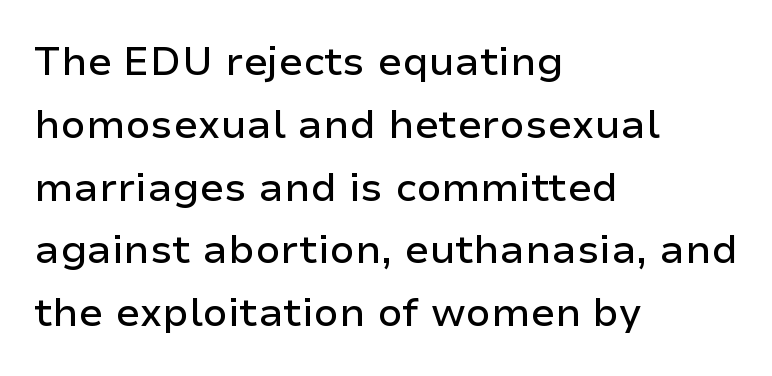
Q: Is the text italic (slanted)? A: No, it is upright.
Q: Is the typeface a serif or a sans-serif typeface? A: Sans-serif.
Q: Is the text underlined? A: No.
Q: How is the paragraph aligned? A: Left-aligned.
Q: Is the spacing between letters normal or unusually wide? A: Normal.
Q: Is the spacing between lines tight, normal or loose? A: Normal.
Q: Width (condensed, normal, or wide)? A: Normal.
Q: Stroke contrast? A: Low.
Q: x-height? A: Medium.
Q: Monospaced? A: No.
